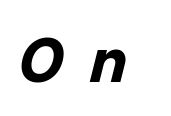
Q: Is the text bold? A: Yes.
Q: Is the text italic (slanted)? A: Yes, it leans right by about 14 degrees.
Q: Is the text underlined? A: No.
Q: Is the spacing between letters normal or unusually wide? A: Unusually wide.
Q: Width (condensed, normal, or wide)? A: Normal.
Q: Stroke contrast? A: Low.
Q: x-height? A: Medium.
Q: Monospaced? A: No.
